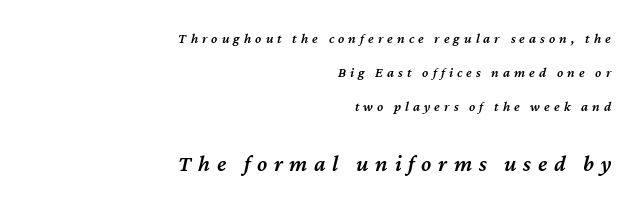
A bare baseline throughout the passage. The type is letterspaced generously, with wide tracking. This is oblique type, the kind used for emphasis or titles. The designer gave the closing block more size than the opening block. The strokes are fattened partway — semibold, not bold. Short and long lines alike share a common ending point at right.
